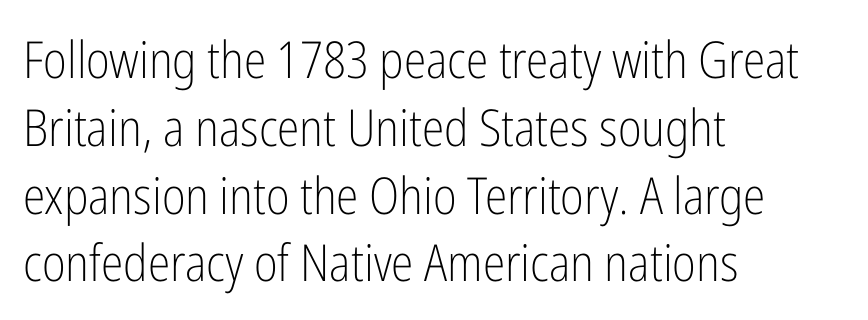
The image shows 51 px light, condensed sans-serif type, upright; set left-aligned, normal line spacing (1.33x), normal letter spacing, not underlined; low stroke contrast and a medium x-height.
